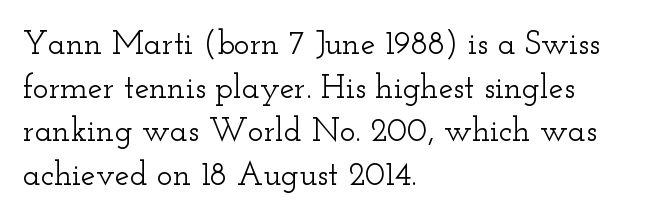
Q: Is the text italic (slanted)? A: No, it is upright.
Q: Is the typeface a serif or a sans-serif typeface? A: Serif.
Q: Is the text underlined? A: No.
Q: How is the paragraph aligned? A: Left-aligned.
Q: Is the spacing between letters normal or unusually wide? A: Normal.
Q: Is the spacing between lines tight, normal or loose? A: Normal.
Q: Width (condensed, normal, or wide)? A: Wide.
Q: Stroke contrast? A: Low.
Q: x-height? A: Small.
Q: Monospaced? A: No.
